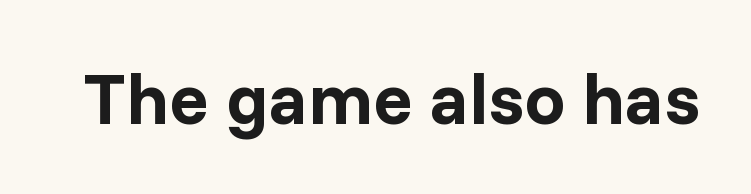
The image shows 73 px bold sans-serif type, upright; set normal letter spacing, not underlined; low stroke contrast and a medium x-height.
